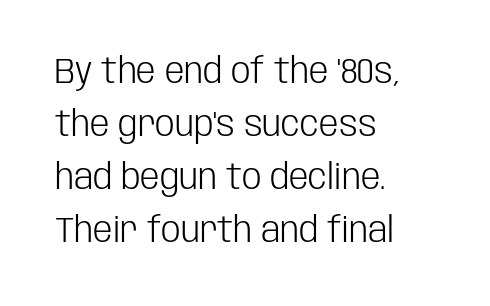
{"serif": "no", "italic": "no", "bold": "no", "weight": "light", "width": "condensed", "stroke_contrast": "low", "x_height": "large", "monospaced": "no", "underline": "no", "align": "left", "line_spacing": "normal", "line_spacing_ratio": 1.51, "letter_spacing": "normal", "letter_spacing_em": 0.0, "glyph_px": 35}
